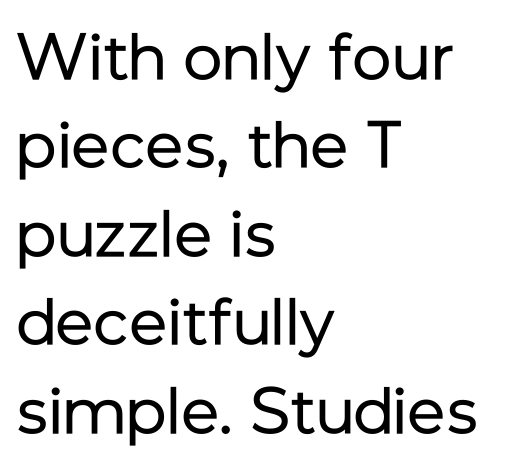
{"serif": "no", "italic": "no", "bold": "no", "weight": "regular", "width": "normal", "stroke_contrast": "low", "x_height": "medium", "monospaced": "no", "underline": "no", "align": "left", "line_spacing": "normal", "line_spacing_ratio": 1.36, "letter_spacing": "normal", "letter_spacing_em": 0.0, "glyph_px": 65}
